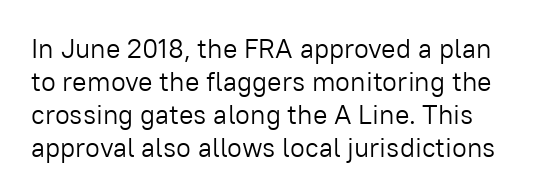
The image shows 27 px text type, upright; set line spacing 1.22x, normal letter spacing, not underlined.
